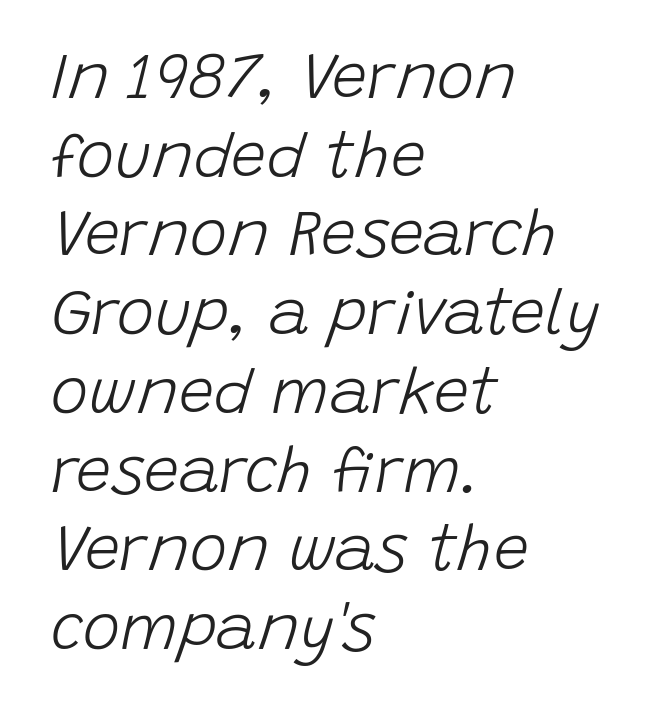
{"italic": "yes", "lean": "right", "slant_degrees": 15, "bold": "no", "weight": "light", "width": "normal", "stroke_contrast": "low", "x_height": "large", "monospaced": "no", "underline": "no", "align": "left", "line_spacing": "normal", "line_spacing_ratio": 1.25, "letter_spacing": "normal", "letter_spacing_em": 0.0, "glyph_px": 63}
